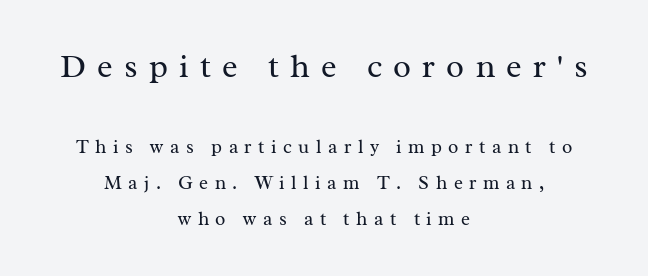
The image shows 33 px regular-weight serif type, upright; set centered, line spacing 1.89x, unusually wide letter spacing (+0.34 em), not underlined; the first (top) block is 1.74x larger; medium stroke contrast and a medium x-height.
